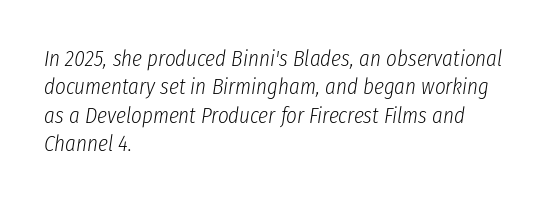
{"italic": "yes", "lean": "right", "slant_degrees": 8, "bold": "no", "underline": "no", "align": "left", "line_spacing_ratio": 1.23, "letter_spacing": "normal", "letter_spacing_em": 0.0, "glyph_px": 23}
